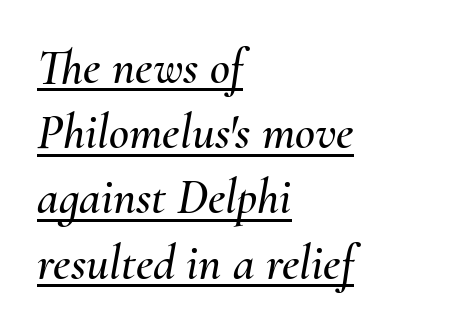
The image shows 49 px text type, italic (leaning right); set left-aligned, normal line spacing (1.33x), normal letter spacing, underlined; medium stroke contrast and a small x-height.
